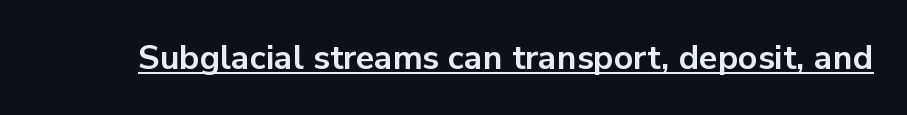
Plenty of ink on the page — the face is bold. Looks like regular typesetting: each glyph gets only the width it needs. Standard letterfit; no display-style spreading of the glyphs. Ordinary non-slanted type is in use. Underlining? Definitely there. The designer went with a sans here, leaving each stem footless.
